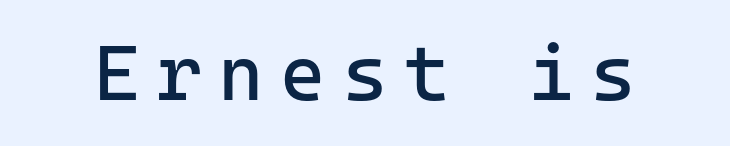
Q: Is the text bold? A: No.
Q: Is the text italic (slanted)? A: No, it is upright.
Q: Is the typeface a serif or a sans-serif typeface? A: Sans-serif.
Q: Is the text underlined? A: No.
Q: Is the spacing between letters normal or unusually wide? A: Unusually wide.
Q: Width (condensed, normal, or wide)? A: Normal.
Q: Stroke contrast? A: Low.
Q: x-height? A: Medium.
Q: Monospaced? A: Yes.
